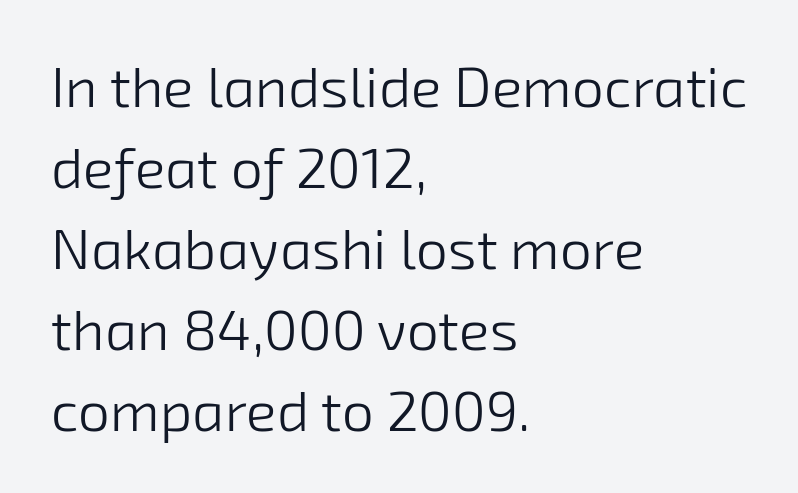
The font family rendered here belongs to the sans-serif group. A student would call this left alignment; a typographer would say flush left, rag right. You could call the tracking neutral — neither tight nor loose. Vertical stems look standard width or narrower in stroke.
